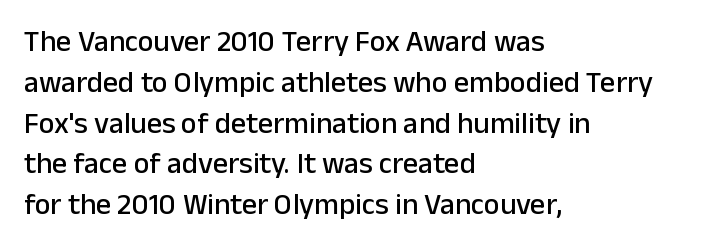
The image shows 30 px sans-serif type, upright; set left-aligned, normal line spacing (1.36x), normal letter spacing, not underlined; low stroke contrast and a medium x-height.
